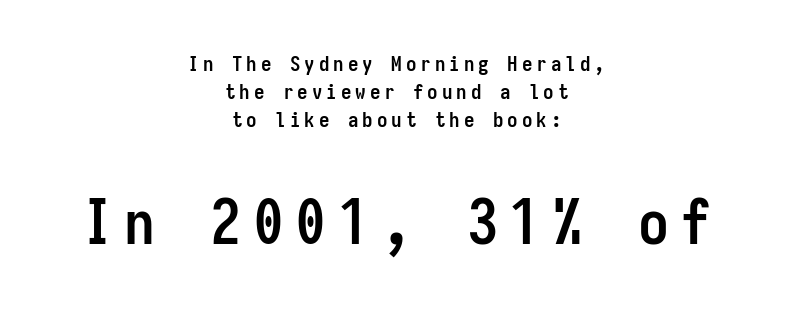
The image shows 62 px semibold, condensed sans-serif type, upright, monospaced; set centered, normal line spacing (1.34x), not underlined; the second (bottom) block is 2.95x larger; low stroke contrast and a medium x-height.
